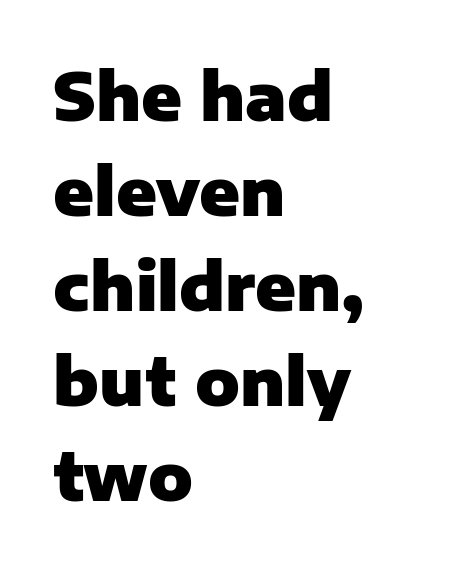
{"serif": "no", "italic": "no", "bold": "yes", "weight": "heavy", "width": "normal", "stroke_contrast": "low", "x_height": "medium", "monospaced": "no", "underline": "no", "align": "left", "line_spacing": "normal", "line_spacing_ratio": 1.44, "letter_spacing": "normal", "letter_spacing_em": 0.0, "glyph_px": 66}
